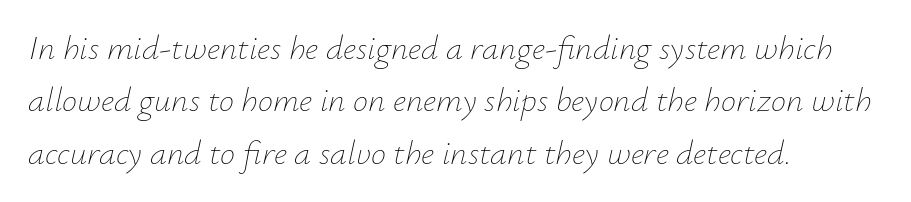
Characters are canted at an angle relative to the baseline's perpendicular. Notice how descenders clear the ascenders below comfortably — that's standard leading. Think of a printed novel: that variable character pitch is what you see here. The face looks like a standard text weight, possibly lighter.
